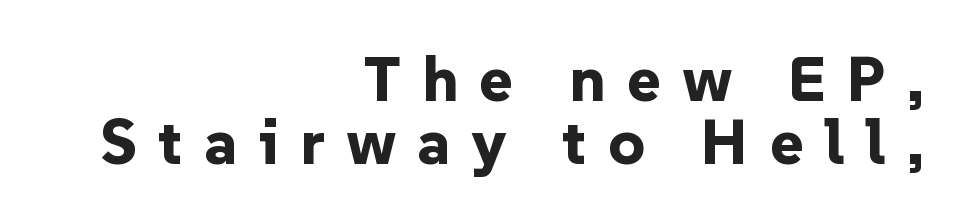
The image shows 64 px bold sans-serif type, upright; set right-aligned, tight line spacing (0.99x), unusually wide letter spacing (+0.33 em), not underlined; low stroke contrast and a medium x-height.
